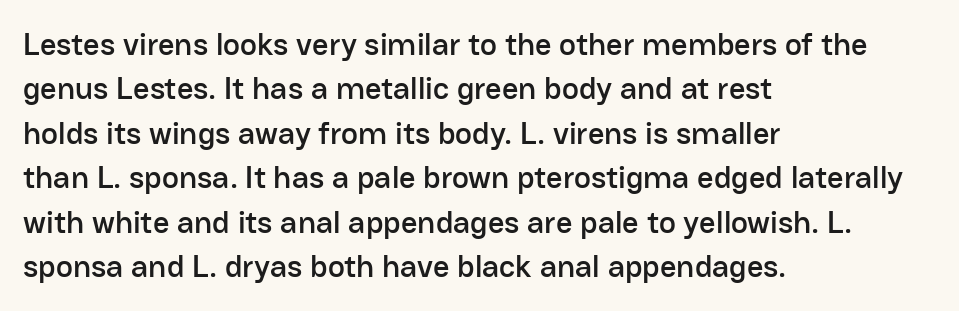
This sample has the flowing, uneven cadence of proportional lettering. A sans-serif font was chosen for this passage. A classic flush-left, rag-right setting is used for this passage. Posture: vertical. Honestly, the letter spacing is just normal — you wouldn't notice it.
